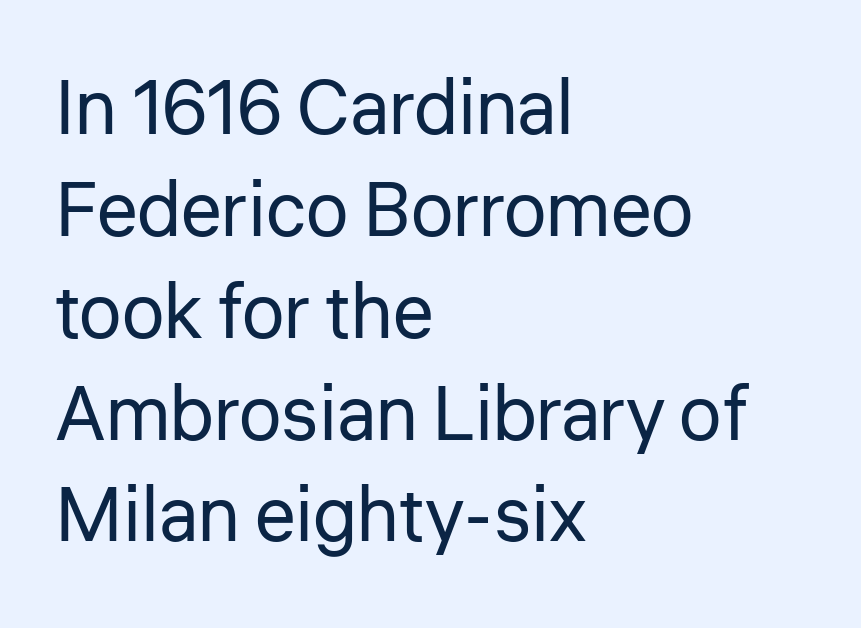
Tall strokes in this sample are plumb rather than angled. The passage shown stacks its lines at a standard gap. Summary of weight: not heavy and not bold. The line texture is even and compact thanks to regular tracking. Stroke terminals: plain, sans-serif. The baseline area is clear.
